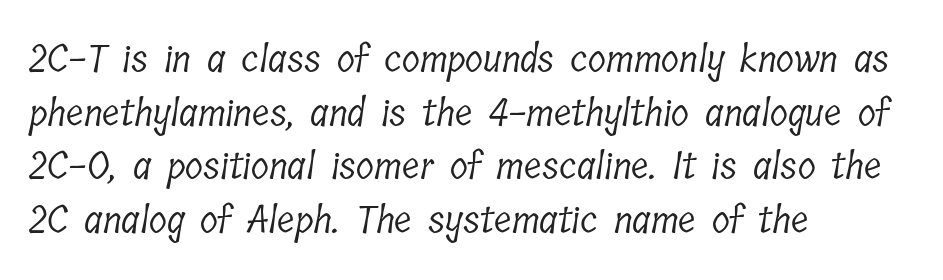
{"serif": "yes", "bold": "no", "weight": "light", "width": "condensed", "stroke_contrast": "low", "x_height": "medium", "monospaced": "no", "underline": "no", "align": "left", "line_spacing": "normal", "line_spacing_ratio": 1.45, "letter_spacing": "normal", "letter_spacing_em": 0.0, "glyph_px": 37}
